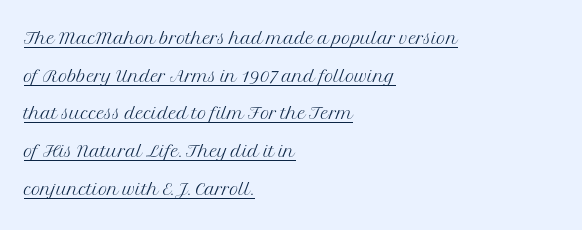
Weight: regular or lighter. The ragged edge is on the right, which tells us the setting is flush left. The rendered words wear a rule along their underside. Caption: standard tracking, unaltered. Notice how descenders clear the ascenders below comfortably — that's standard leading.
